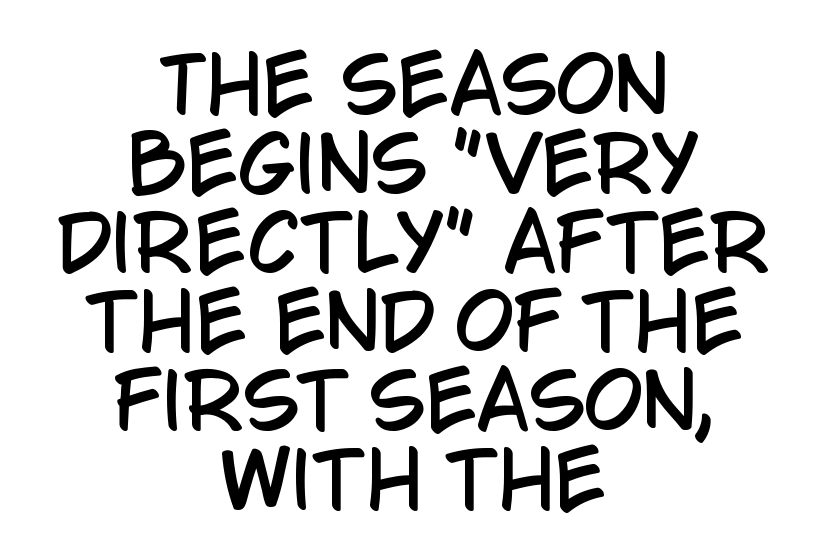
Q: Is the text italic (slanted)? A: No, it is upright.
Q: Is the typeface a serif or a sans-serif typeface? A: Sans-serif.
Q: Is the text underlined? A: No.
Q: How is the paragraph aligned? A: Centered.
Q: Is the spacing between letters normal or unusually wide? A: Normal.
Q: Is the spacing between lines tight, normal or loose? A: Tight.
Q: Width (condensed, normal, or wide)? A: Condensed.
Q: Stroke contrast? A: Low.
Q: x-height? A: Large.
Q: Monospaced? A: No.
